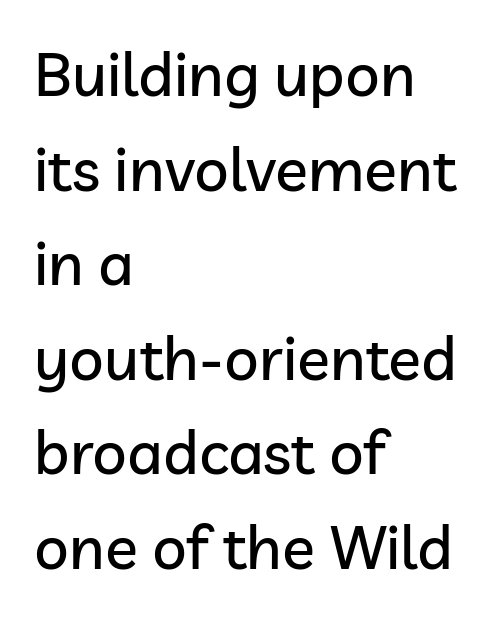
The image shows 61 px sans-serif type, upright; set left-aligned, normal line spacing (1.55x), normal letter spacing, not underlined; low stroke contrast and a medium x-height.
